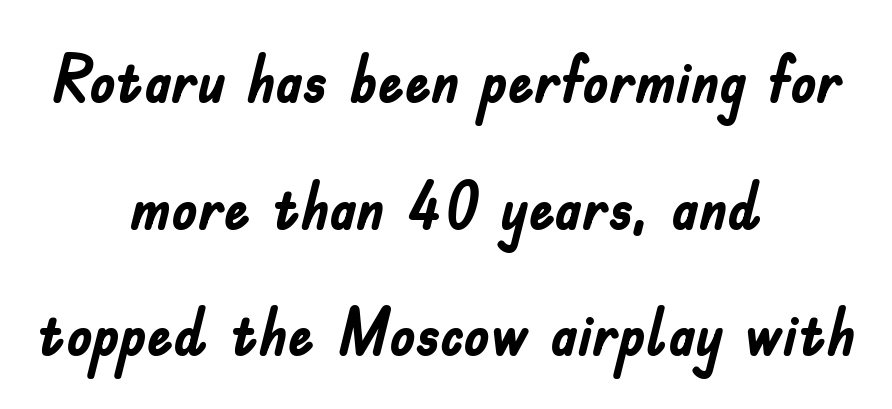
The image shows 65 px semibold, condensed sans-serif type; set centered, loose line spacing (1.95x), normal letter spacing, not underlined; low stroke contrast and a small x-height.
